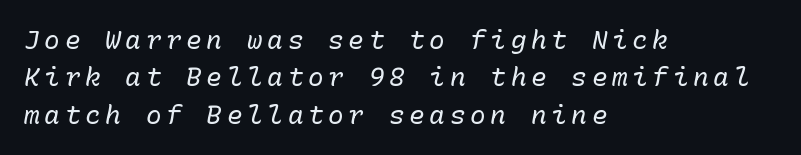
{"italic": "yes", "lean": "right", "slant_degrees": 10, "bold": "no", "underline": "no", "align": "left", "line_spacing": "normal", "line_spacing_ratio": 1.44, "glyph_px": 26}
